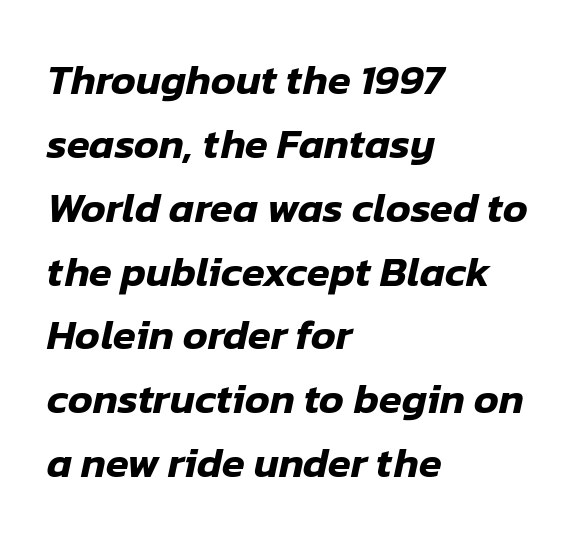
Q: Is the text italic (slanted)? A: Yes, it leans right by about 12 degrees.
Q: Is the text underlined? A: No.
Q: How is the paragraph aligned? A: Left-aligned.
Q: Is the spacing between letters normal or unusually wide? A: Normal.
Q: Is the spacing between lines tight, normal or loose? A: Normal.
Q: Width (condensed, normal, or wide)? A: Normal.
Q: Stroke contrast? A: Low.
Q: x-height? A: Medium.
Q: Monospaced? A: No.
